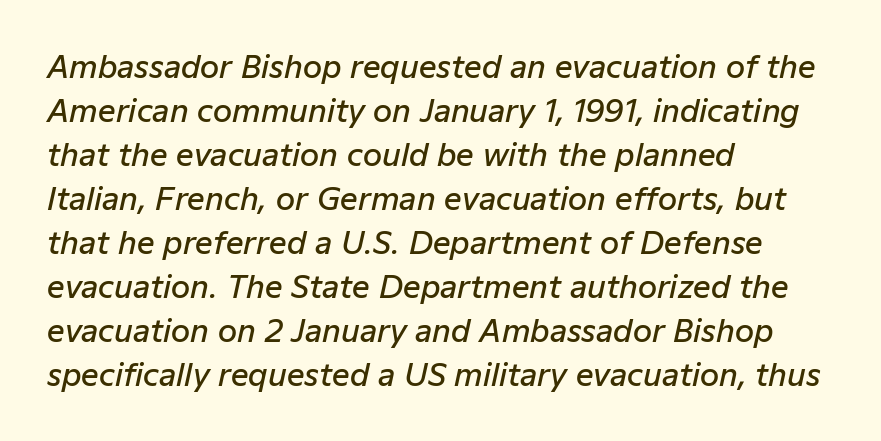
Q: Is the text bold? A: Semi-bold.
Q: Is the text italic (slanted)? A: Yes, it leans right by about 12 degrees.
Q: Is the text underlined? A: No.
Q: How is the paragraph aligned? A: Left-aligned.
Q: Is the spacing between letters normal or unusually wide? A: Normal.
Q: Is the spacing between lines tight, normal or loose? A: Normal.
Q: Width (condensed, normal, or wide)? A: Normal.
Q: Stroke contrast? A: Low.
Q: x-height? A: Medium.
Q: Monospaced? A: No.
